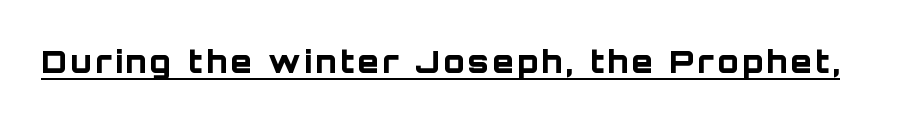
Q: Is the text bold? A: Yes.
Q: Is the text italic (slanted)? A: No, it is upright.
Q: Is the typeface a serif or a sans-serif typeface? A: Sans-serif.
Q: Is the text underlined? A: Yes.
Q: Width (condensed, normal, or wide)? A: Normal.
Q: Stroke contrast? A: Low.
Q: x-height? A: Large.
Q: Monospaced? A: No.
